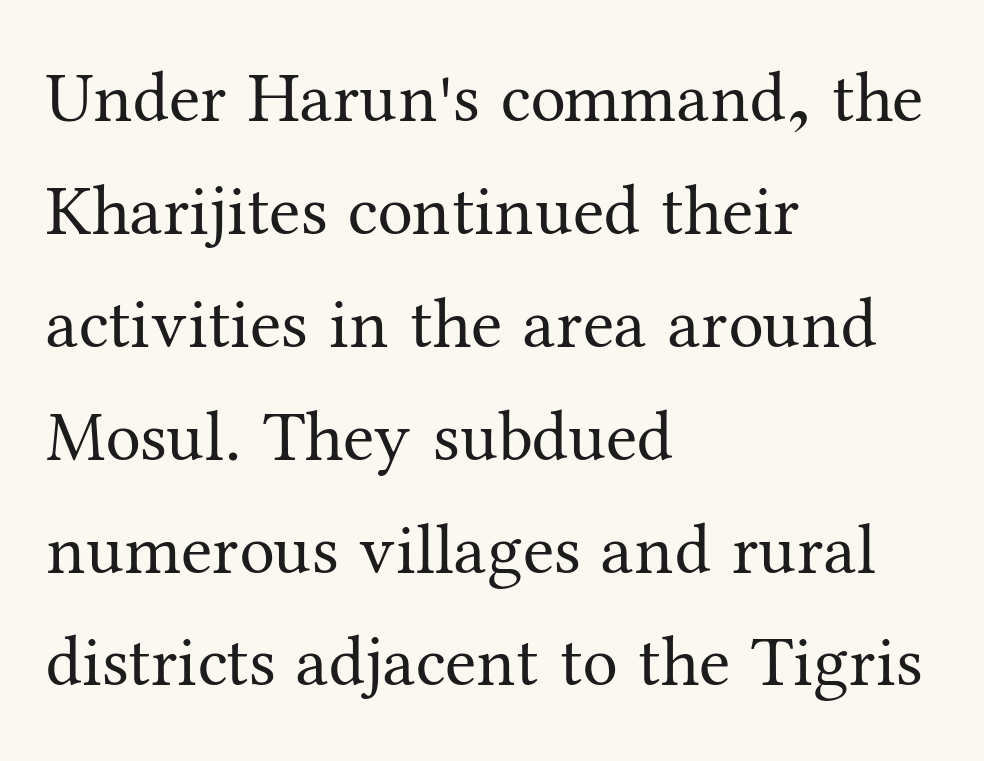
Notice how descenders clear the ascenders below comfortably — that's standard leading. Is there any slant? The stems are plumb. In terms of letterform style, serifs are clearly present. The cut favours lightness, reaching ordinary text weight at its darkest.
